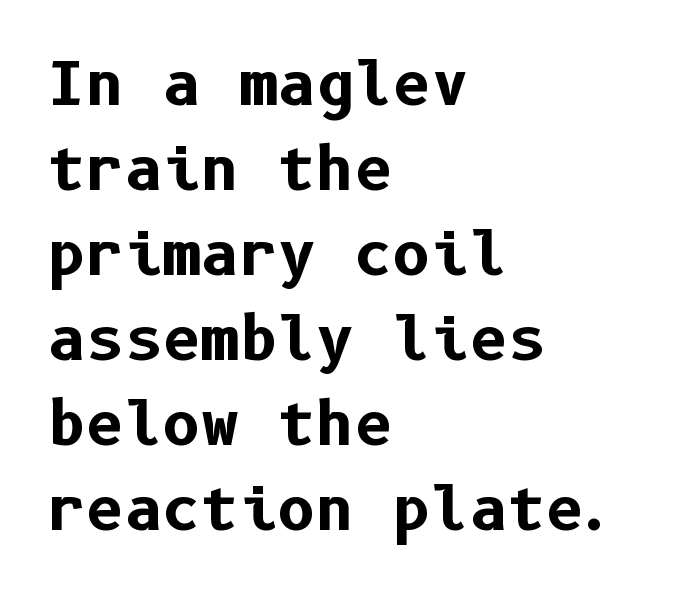
The image shows 59 px bold sans-serif type, upright; set left-aligned, normal line spacing (1.44x), normal letter spacing, not underlined; low stroke contrast and a medium x-height.
